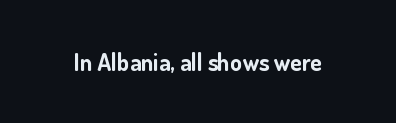
Q: Is the text bold? A: Yes.
Q: Is the text italic (slanted)? A: No, it is upright.
Q: Is the text underlined? A: No.
Q: Is the spacing between letters normal or unusually wide? A: Normal.
